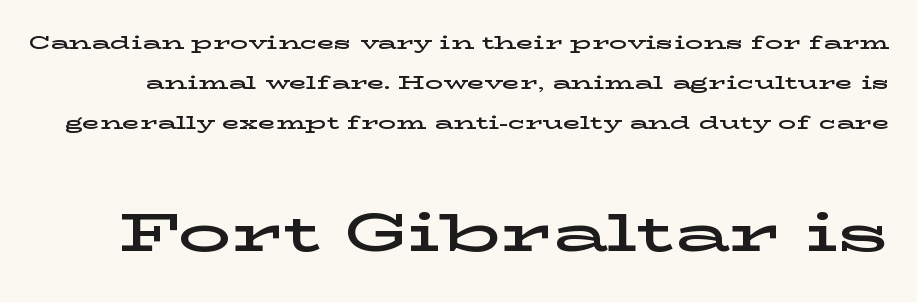
The image shows 53 px wide serif type, upright; set loose line spacing (2.23x), normal letter spacing, not underlined; the second (bottom) block is 2.94x larger; low stroke contrast and a medium x-height.
